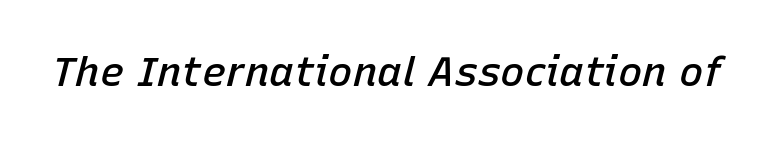
{"italic": "yes", "lean": "right", "slant_degrees": 15, "bold": "semi", "weight": "semibold", "width": "normal", "stroke_contrast": "low", "x_height": "medium", "monospaced": "no", "underline": "no", "letter_spacing": "normal", "letter_spacing_em": 0.0, "glyph_px": 41}
